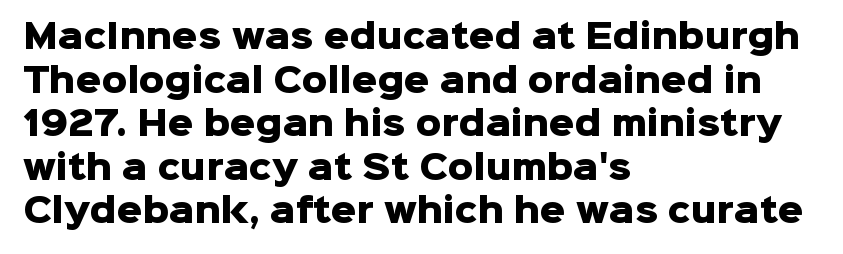
Q: Is the text bold? A: Yes.
Q: Is the text italic (slanted)? A: No, it is upright.
Q: Is the typeface a serif or a sans-serif typeface? A: Sans-serif.
Q: Is the text underlined? A: No.
Q: How is the paragraph aligned? A: Left-aligned.
Q: Is the spacing between letters normal or unusually wide? A: Normal.
Q: Is the spacing between lines tight, normal or loose? A: Normal.
Q: Width (condensed, normal, or wide)? A: Normal.
Q: Stroke contrast? A: Low.
Q: x-height? A: Medium.
Q: Monospaced? A: No.
